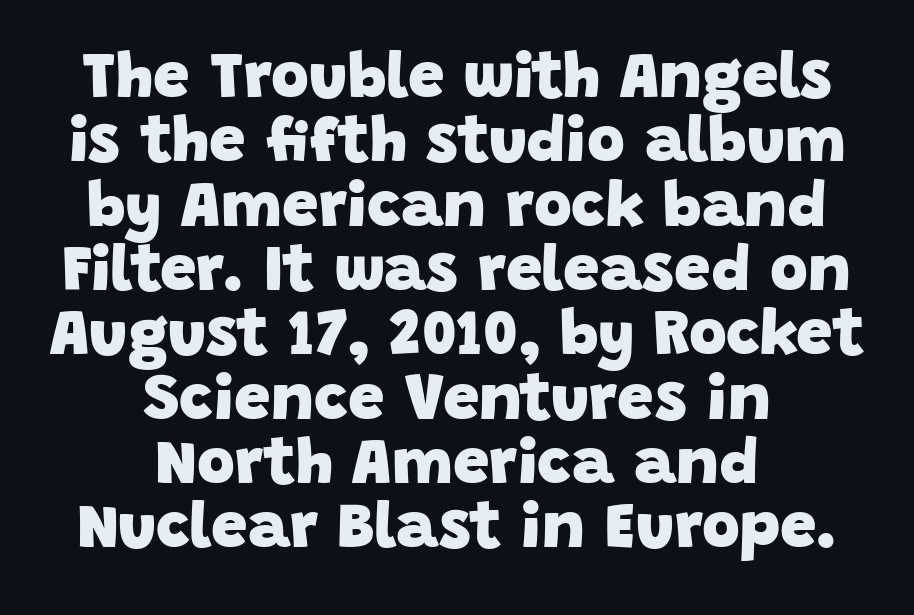
The passage shown is typeset with a sans-serif family. Notice how the passage keeps no hard edge, just a central spine. Glance below the letters and you will spot only blank space. Between one letter and the next there's only the usual sliver of space.
